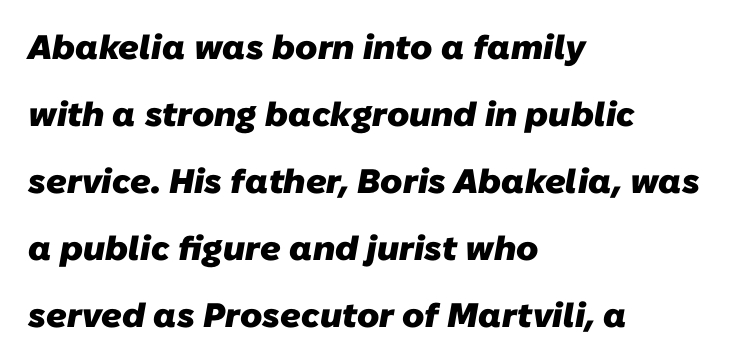
Notice how thick the strokes are: this is what a full bold looks like. Caption: standard tracking, unaltered. The specimen omits any rule beneath the text block's lines. Here the designer chose a conventional face with non-uniform glyph widths.
